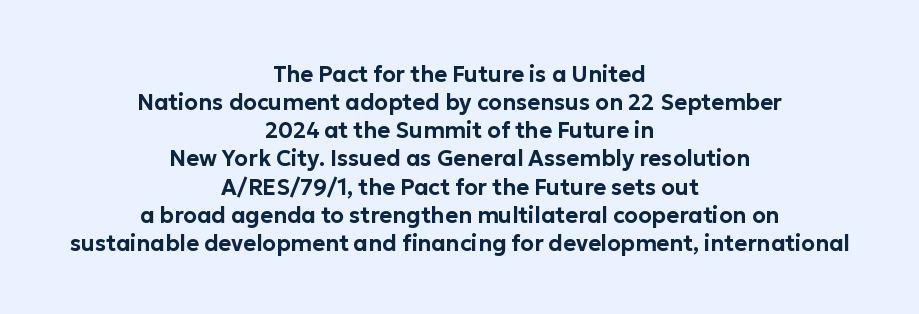
The image shows 22 px text type, upright; set centered, normal line spacing (1.28x), normal letter spacing, not underlined.
